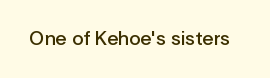
The image shows 20 px text type, upright; set normal letter spacing, not underlined.
